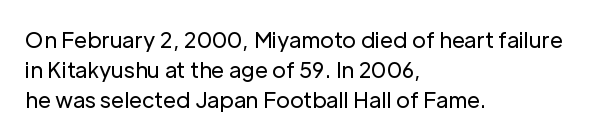
Compared with typical body copy, the letter spacing here is the same. The text block is weighted toward the left margin, trailing off unevenly rightward. The foot of each line stays bare and open. Evenly set lines give the paragraph a standard silhouette. Stroke thickness stays within the range of a standard reading face or lighter.
